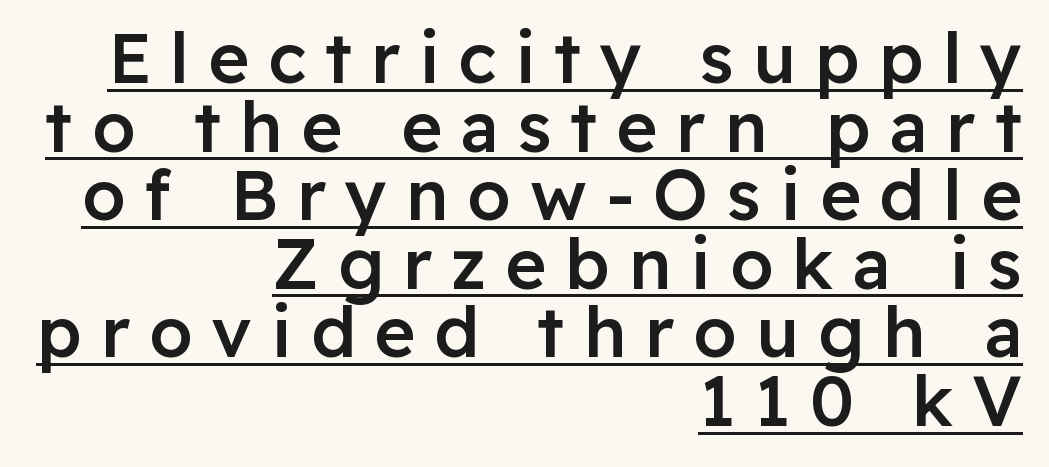
Posture: straight, roman, zero tilt. Nope, no serifs anywhere on these letters. This is underlined copy, the kind a proofreader might mark for attention. These lines are rendered in a variable-pitch font.
